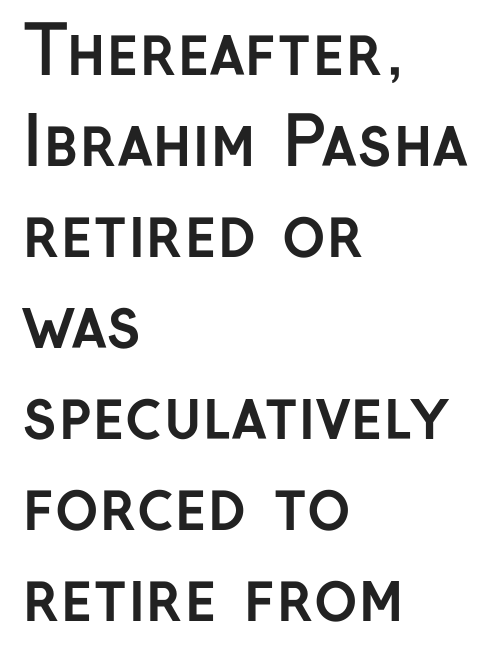
Q: Is the text bold? A: Yes.
Q: Is the text italic (slanted)? A: No, it is upright.
Q: Is the typeface a serif or a sans-serif typeface? A: Sans-serif.
Q: Is the text underlined? A: No.
Q: How is the paragraph aligned? A: Left-aligned.
Q: Is the spacing between letters normal or unusually wide? A: Normal.
Q: Is the spacing between lines tight, normal or loose? A: Normal.
Q: Width (condensed, normal, or wide)? A: Normal.
Q: Stroke contrast? A: Low.
Q: x-height? A: Medium.
Q: Monospaced? A: No.
